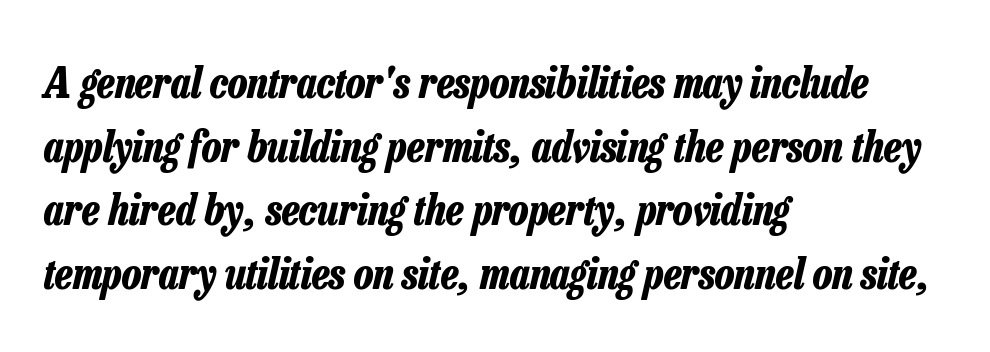
The image shows 43 px bold, condensed type, italic (leaning right); set left-aligned, normal line spacing (1.48x), normal letter spacing, not underlined; low stroke contrast and a medium x-height.
